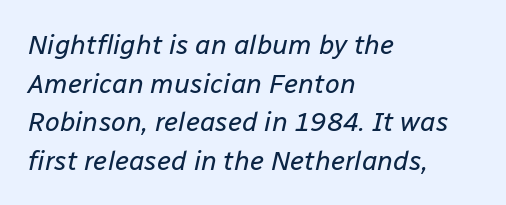
Q: Is the text bold? A: No.
Q: Is the text italic (slanted)? A: Yes, it leans right by about 12 degrees.
Q: Is the text underlined? A: No.
Q: How is the paragraph aligned? A: Left-aligned.
Q: Is the spacing between letters normal or unusually wide? A: Normal.
Q: Is the spacing between lines tight, normal or loose? A: Normal.
